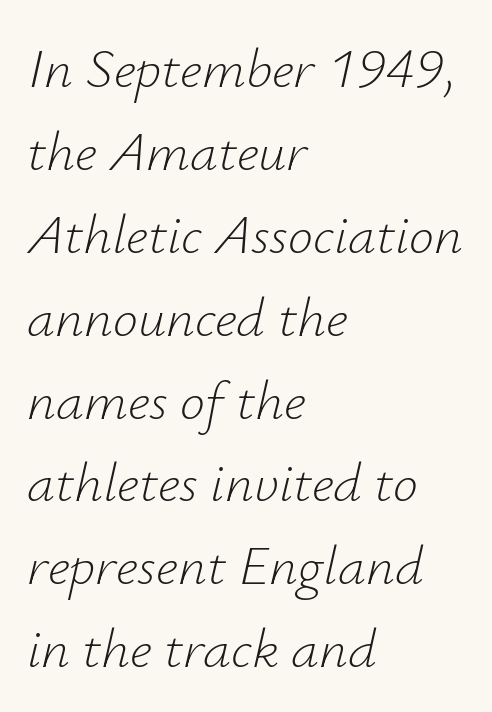
No extra ink here — the face is not bold. The typography opts for an oblique posture over an upright one. Looks like regular typesetting: each glyph gets only the width it needs. Leading: standard.
